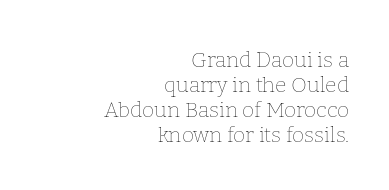
The image shows 21 px text type, upright; set right-aligned, line spacing 1.19x, normal letter spacing, not underlined.
